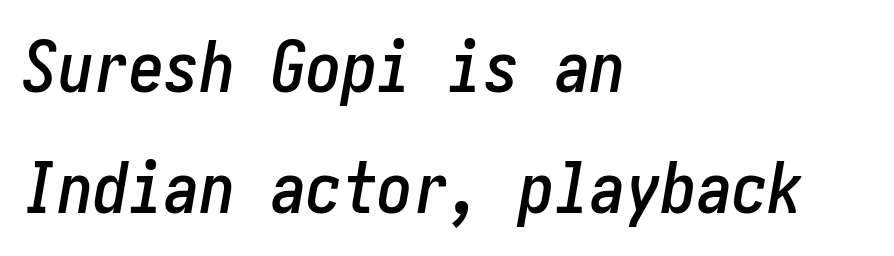
Unmarked baselines from the first word to the last. Is the type slanted? Yes — the strokes lean at a clear angle. Characters follow at the spacing the type designer built in. If you drew a ruler down the left edge, every line would touch it.
